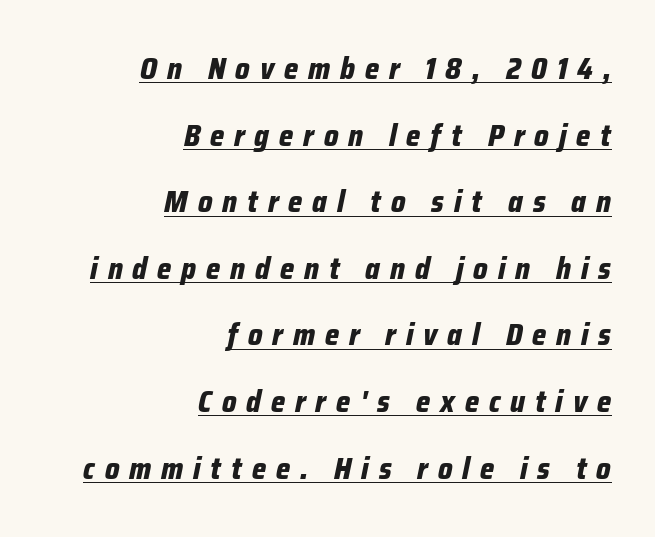
Q: Is the text bold? A: Yes.
Q: Is the text italic (slanted)? A: Yes, it leans right by about 12 degrees.
Q: Is the text underlined? A: Yes.
Q: How is the paragraph aligned? A: Right-aligned.
Q: Is the spacing between letters normal or unusually wide? A: Unusually wide.
Q: Is the spacing between lines tight, normal or loose? A: Loose.
Q: Width (condensed, normal, or wide)? A: Condensed.
Q: Stroke contrast? A: Low.
Q: x-height? A: Medium.
Q: Monospaced? A: No.
